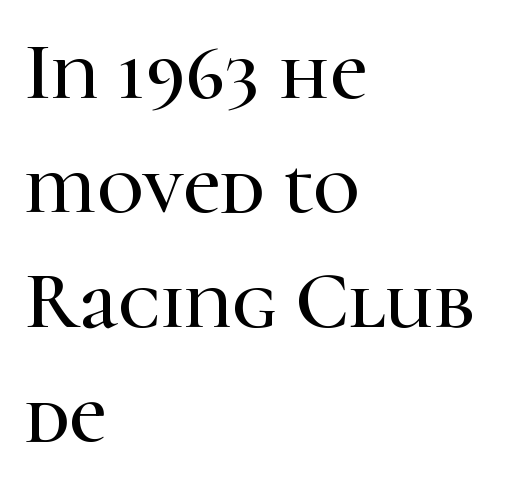
If you measured baseline to baseline, you'd find a middling distance. The rendering uses natural spacing where letterforms have individual widths. Style check: upright. The designer went with a serif here, giving each stem small feet.
